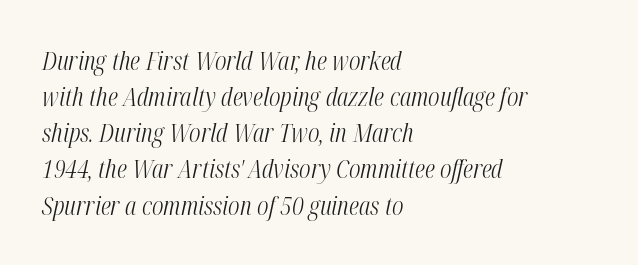
The image shows 26 px text type, italic (leaning right); set left-aligned, normal line spacing (1.39x), normal letter spacing, not underlined.
